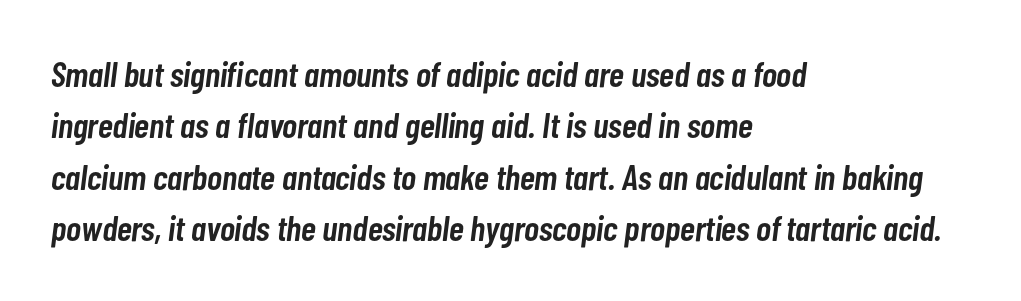
The image shows 36 px semibold, condensed type, italic (leaning right); set left-aligned, normal line spacing (1.43x), normal letter spacing, not underlined; low stroke contrast and a medium x-height.
